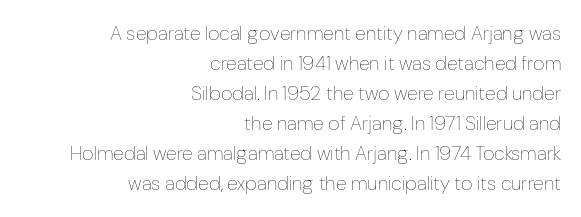
These glyphs show unthickened strokes, regular width or finer. This rendering features lettering with no underline. Every character sits straight up, as roman type does. A flush-right, rag-left setting is used for this passage.
